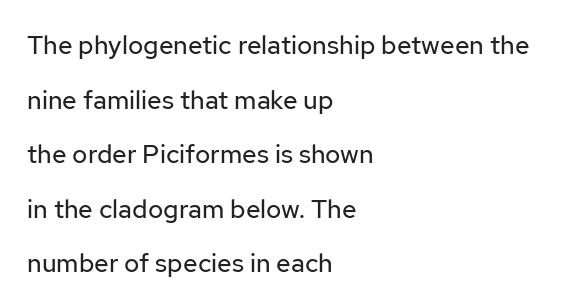
Q: Is the text bold? A: No.
Q: Is the text italic (slanted)? A: No, it is upright.
Q: Is the text underlined? A: No.
Q: How is the paragraph aligned? A: Left-aligned.
Q: Is the spacing between letters normal or unusually wide? A: Normal.
Q: Is the spacing between lines tight, normal or loose? A: Loose.
